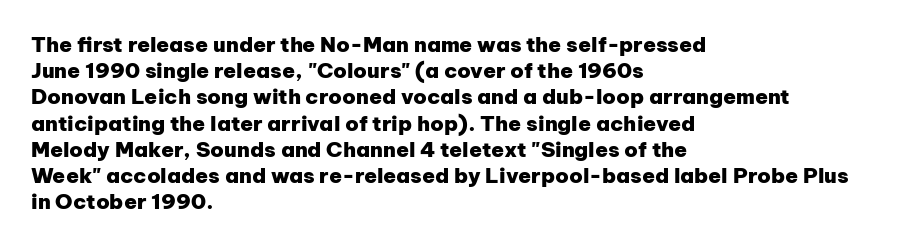
{"italic": "no", "bold": "yes", "underline": "no", "align": "left", "line_spacing": "normal", "line_spacing_ratio": 1.25, "letter_spacing": "normal", "letter_spacing_em": 0.0, "glyph_px": 21}
